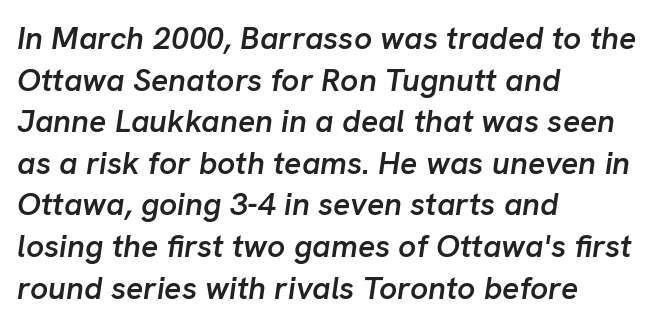
Would a proofreader flag this as italicized? Yes. Students, this is semibold: more ink than regular, less than bold. The horizontal fit of the characters is conventional and even. Here the designer chose a conventional face with non-uniform glyph widths.
